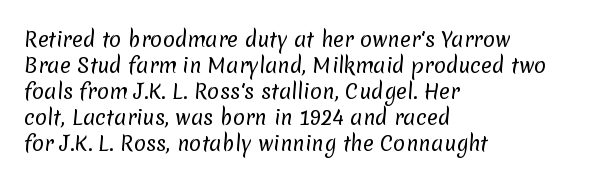
Honestly, there is no underline to notice here at all. Every row of glyphs begins at an identical x-position on the left. Inter-character spacing is left at the font's built-in metrics. No heavy texture on the line: the type isn't bold. Normally led — the rows are evenly, conventionally spaced.
